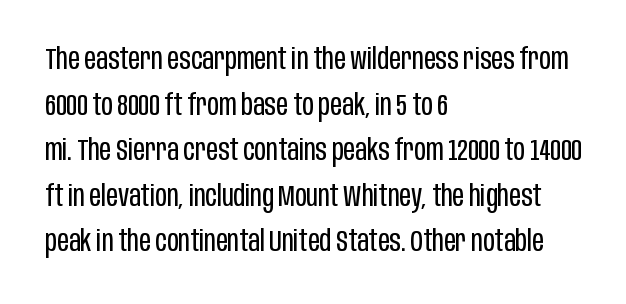
The glyphs are unaccompanied by any horizontal stroke below them. Inter-character spacing is left at the font's built-in metrics. The typesetter chose a ragged-right arrangement here. Leading matches the norm, producing a regular column. Vertical stems look standard width or narrower in stroke.
